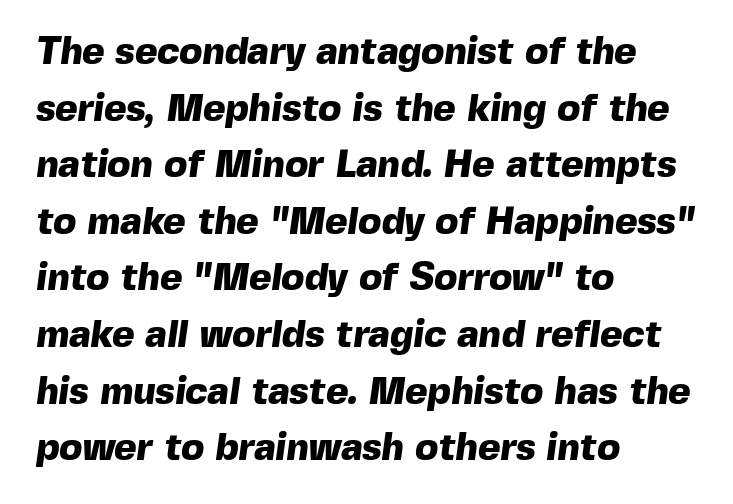
These lines are rendered in a variable-pitch font. The words here are not underlined. Strokes here are thick enough to call this a true bold. The text was rendered using a sans face with plain stroke endings. Compared with typical body copy, the letter spacing here is the same.
